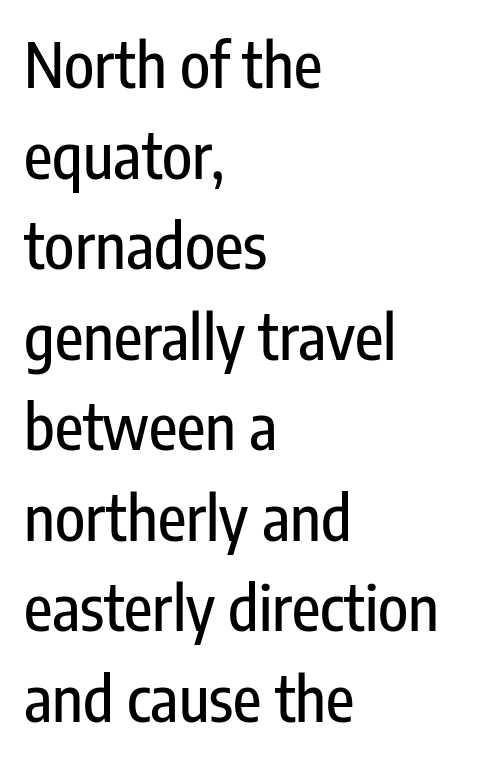
{"serif": "no", "italic": "no", "width": "condensed", "stroke_contrast": "low", "x_height": "medium", "monospaced": "no", "underline": "no", "align": "left", "line_spacing": "normal", "line_spacing_ratio": 1.46, "letter_spacing": "normal", "letter_spacing_em": 0.0, "glyph_px": 62}
